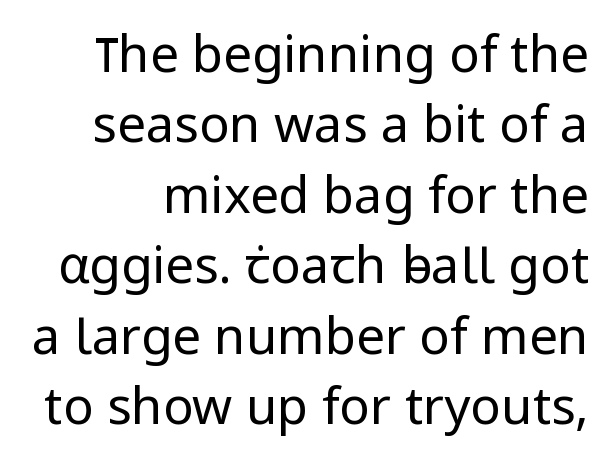
The image shows 51 px regular-weight sans-serif type, upright; set normal line spacing (1.38x), normal letter spacing, not underlined; low stroke contrast and a medium x-height.
